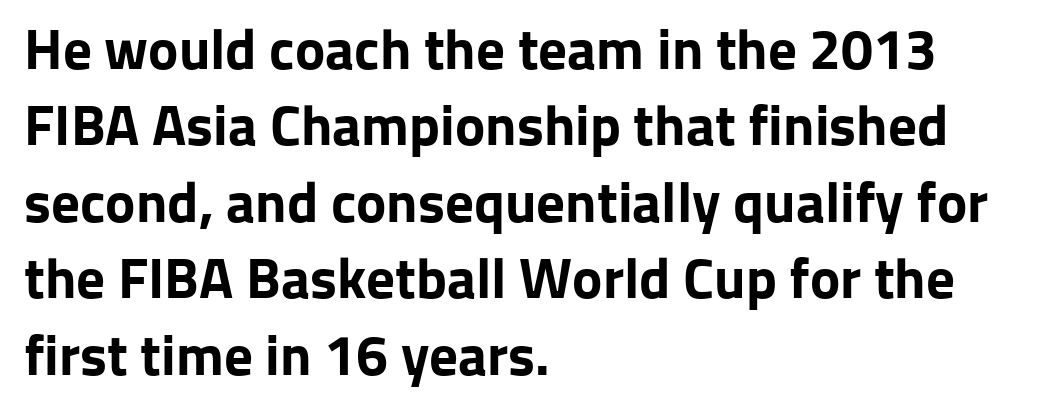
{"serif": "no", "italic": "no", "bold": "yes", "weight": "bold", "width": "normal", "stroke_contrast": "low", "x_height": "medium", "monospaced": "no", "underline": "no", "align": "left", "line_spacing": "normal", "line_spacing_ratio": 1.34, "letter_spacing": "normal", "letter_spacing_em": 0.0, "glyph_px": 57}
